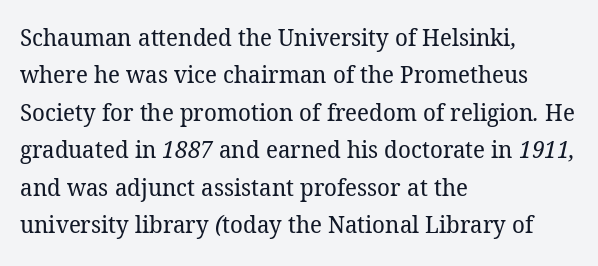
No letter is thick-stroked: the sample isn't bold. Descenders hang freely into open space. Leading: standard. Short note: letters normally spaced.
